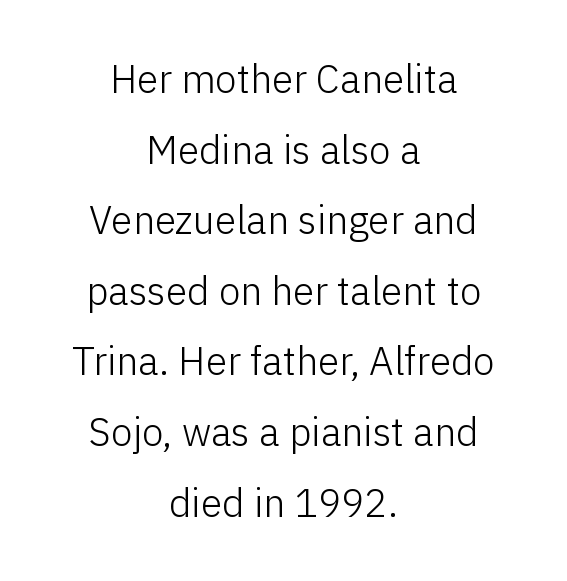
The image shows 39 px light sans-serif type, upright; set centered, line spacing 1.81x, normal letter spacing, not underlined; low stroke contrast and a medium x-height.
